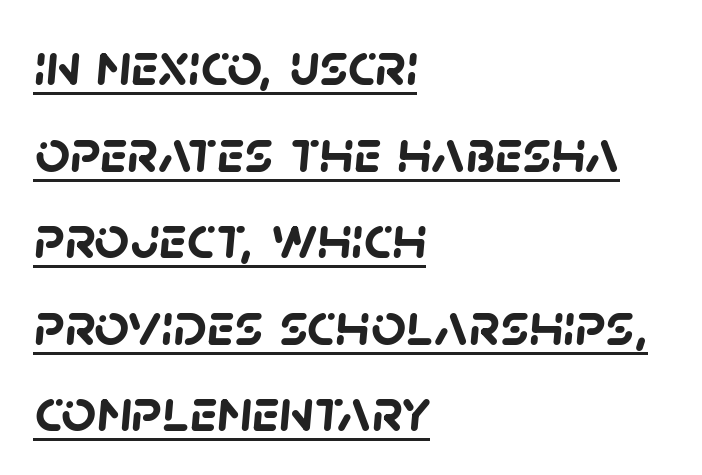
Q: Is the text bold? A: Yes.
Q: Is the typeface a serif or a sans-serif typeface? A: Sans-serif.
Q: Is the text underlined? A: Yes.
Q: How is the paragraph aligned? A: Left-aligned.
Q: Is the spacing between letters normal or unusually wide? A: Normal.
Q: Is the spacing between lines tight, normal or loose? A: Normal.
Q: Width (condensed, normal, or wide)? A: Normal.
Q: Stroke contrast? A: Low.
Q: x-height? A: Large.
Q: Monospaced? A: No.
